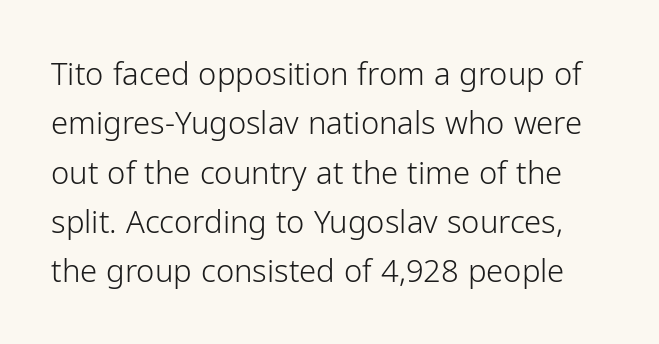
The image shows 31 px light sans-serif type, upright; set normal line spacing (1.59x), normal letter spacing, not underlined; low stroke contrast and a medium x-height.
